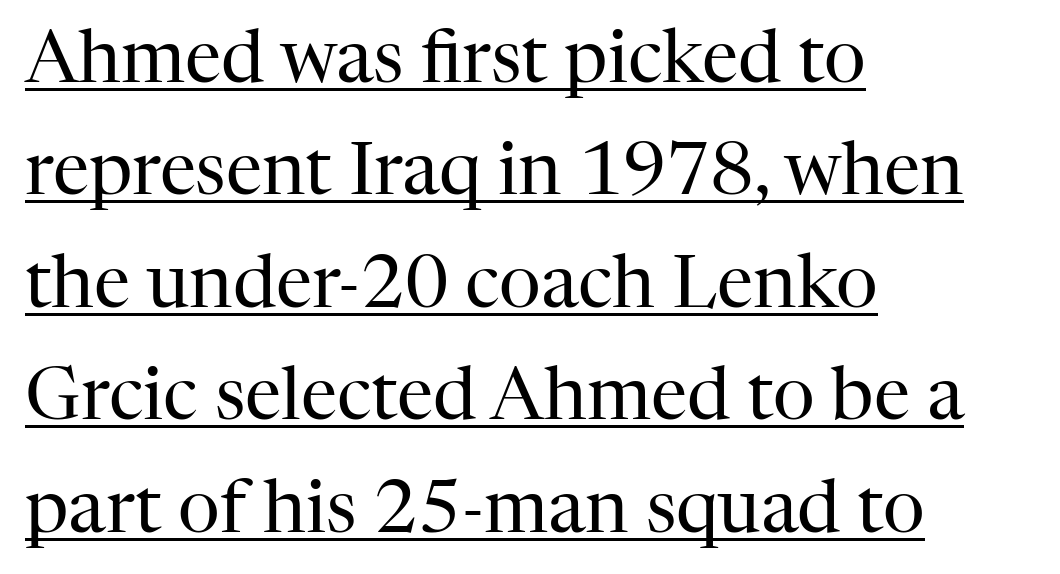
The image shows 73 px regular-weight serif type, upright; set left-aligned, normal line spacing (1.54x), normal letter spacing, underlined; high stroke contrast and a medium x-height.
